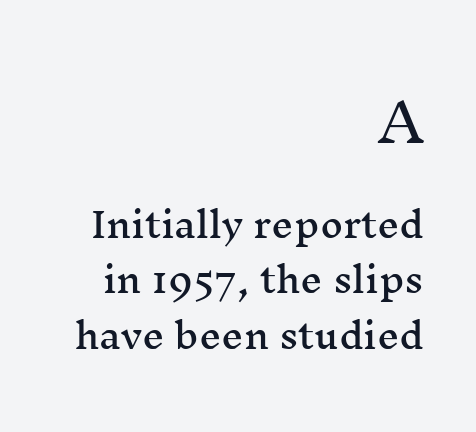
The image shows 53 px wide serif type, upright; set right-aligned, normal line spacing (1.58x), normal letter spacing, not underlined; the first (top) block is 1.51x larger; medium stroke contrast and a medium x-height.
